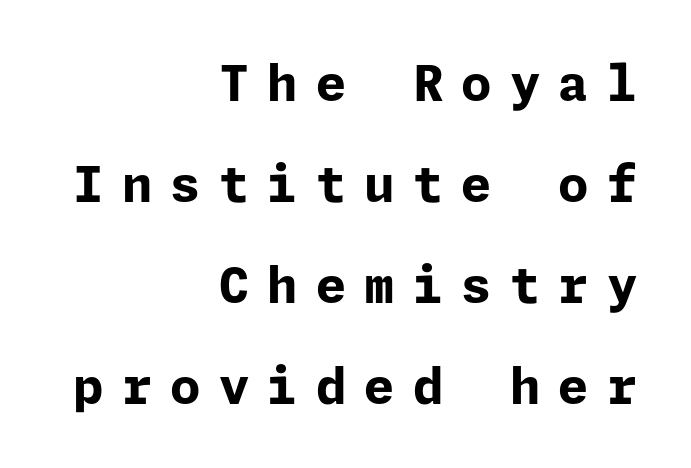
The image shows 49 px bold sans-serif type, upright; set right-aligned, loose line spacing (2.06x), unusually wide letter spacing (+0.37 em), not underlined; low stroke contrast and a medium x-height.
